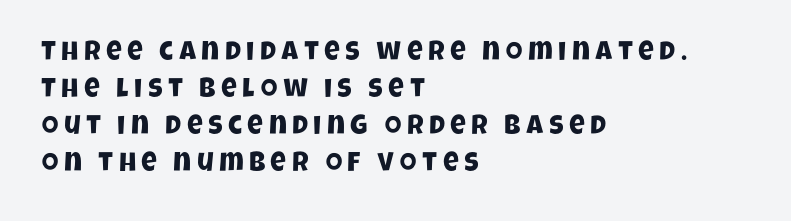
{"underline": "no", "align": "left", "line_spacing": "normal", "line_spacing_ratio": 1.37, "letter_spacing": "wide", "letter_spacing_em": 0.21, "glyph_px": 27}
